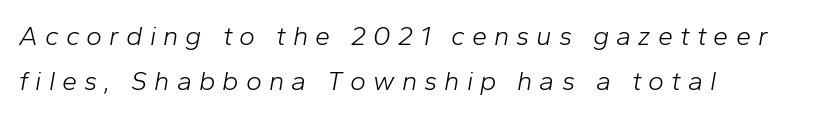
{"italic": "yes", "lean": "right", "slant_degrees": 10, "bold": "no", "underline": "no", "align": "left", "line_spacing": "normal", "line_spacing_ratio": 1.66, "letter_spacing": "wide", "letter_spacing_em": 0.26, "glyph_px": 27}
